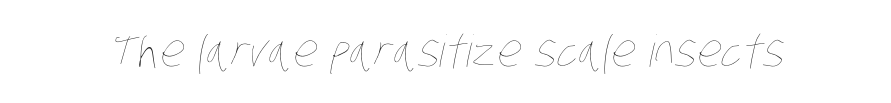
Q: Is the text bold? A: No.
Q: Is the text underlined? A: No.
Q: Is the spacing between letters normal or unusually wide? A: Normal.
Q: Width (condensed, normal, or wide)? A: Condensed.
Q: Stroke contrast? A: Low.
Q: x-height? A: Large.
Q: Monospaced? A: No.
